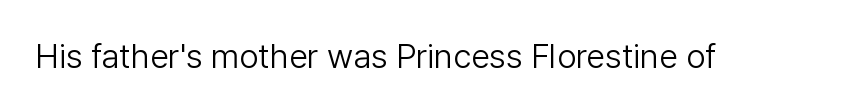
Q: Is the text bold? A: No.
Q: Is the text italic (slanted)? A: No, it is upright.
Q: Is the typeface a serif or a sans-serif typeface? A: Sans-serif.
Q: Is the text underlined? A: No.
Q: Is the spacing between letters normal or unusually wide? A: Normal.
Q: Width (condensed, normal, or wide)? A: Normal.
Q: Stroke contrast? A: Low.
Q: x-height? A: Medium.
Q: Monospaced? A: No.
